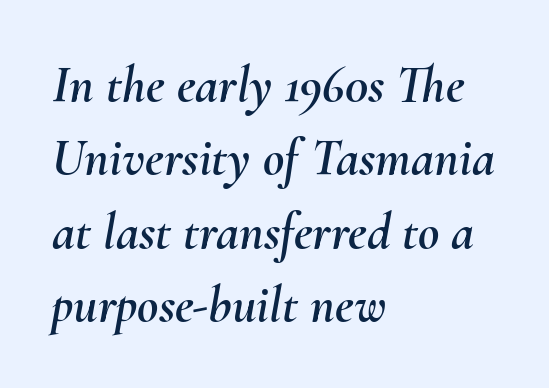
This sample keeps an unexceptional amount of space between lines. Here the designer chose a conventional face with non-uniform glyph widths. The gaps between neighbouring characters are ordinary and unremarkable. The words here are not underlined.
